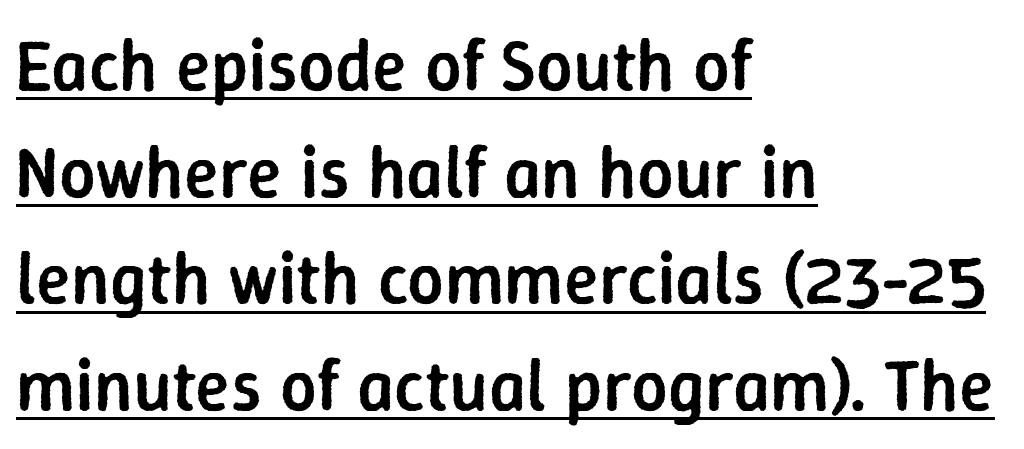
Q: Is the text bold? A: Semi-bold.
Q: Is the text italic (slanted)? A: No, it is upright.
Q: Is the typeface a serif or a sans-serif typeface? A: Sans-serif.
Q: Is the text underlined? A: Yes.
Q: How is the paragraph aligned? A: Left-aligned.
Q: Is the spacing between letters normal or unusually wide? A: Normal.
Q: Is the spacing between lines tight, normal or loose? A: Normal.
Q: Width (condensed, normal, or wide)? A: Normal.
Q: Stroke contrast? A: Low.
Q: x-height? A: Medium.
Q: Monospaced? A: No.
